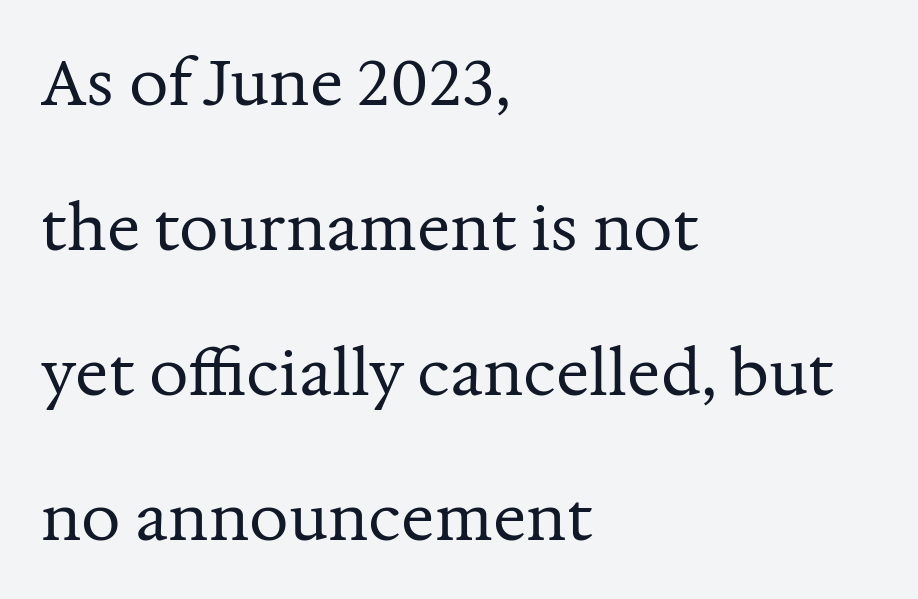
Q: Is the text bold? A: No.
Q: Is the text italic (slanted)? A: No, it is upright.
Q: Is the typeface a serif or a sans-serif typeface? A: Serif.
Q: Is the text underlined? A: No.
Q: How is the paragraph aligned? A: Left-aligned.
Q: Is the spacing between letters normal or unusually wide? A: Normal.
Q: Is the spacing between lines tight, normal or loose? A: Loose.
Q: Width (condensed, normal, or wide)? A: Normal.
Q: Stroke contrast? A: Medium.
Q: x-height? A: Medium.
Q: Monospaced? A: No.
